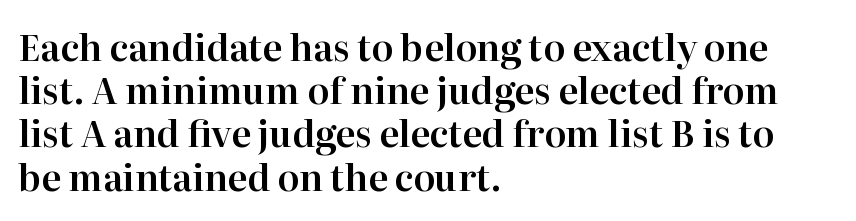
Q: Is the text italic (slanted)? A: No, it is upright.
Q: Is the typeface a serif or a sans-serif typeface? A: Serif.
Q: Is the text underlined? A: No.
Q: How is the paragraph aligned? A: Left-aligned.
Q: Is the spacing between letters normal or unusually wide? A: Normal.
Q: Width (condensed, normal, or wide)? A: Normal.
Q: Stroke contrast? A: High.
Q: x-height? A: Medium.
Q: Monospaced? A: No.
